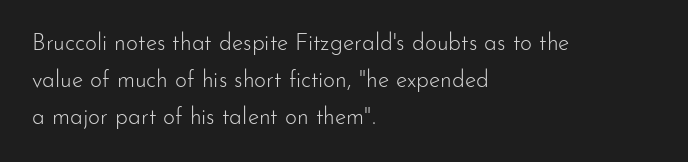
The rendering uses a moderate line-height, typical for paragraphs. The cut favours lightness, reaching ordinary text weight at its darkest. This is roman type, the default non-slanted kind. A student would call this left alignment; a typographer would say flush left, rag right. Honestly, there is no underline to notice here at all. The letterforms sit shoulder to shoulder at normal distance.
